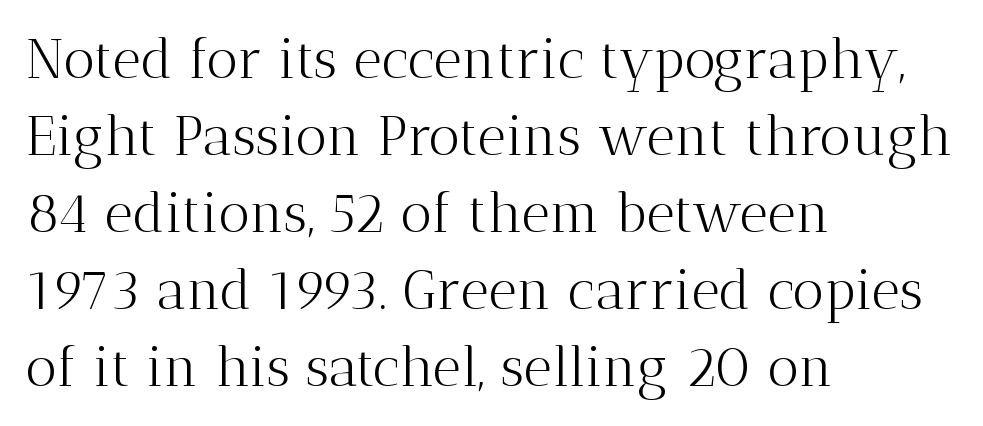
The image shows 55 px light serif type, upright; set left-aligned, normal line spacing (1.4x), normal letter spacing, not underlined; medium stroke contrast and a medium x-height.
